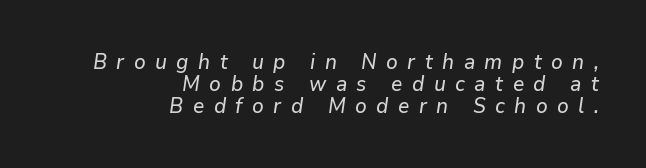
{"italic": "yes", "lean": "right", "slant_degrees": 9, "underline": "no", "align": "right", "line_spacing": "tight", "line_spacing_ratio": 1.04, "letter_spacing": "wide", "letter_spacing_em": 0.45, "glyph_px": 21}
